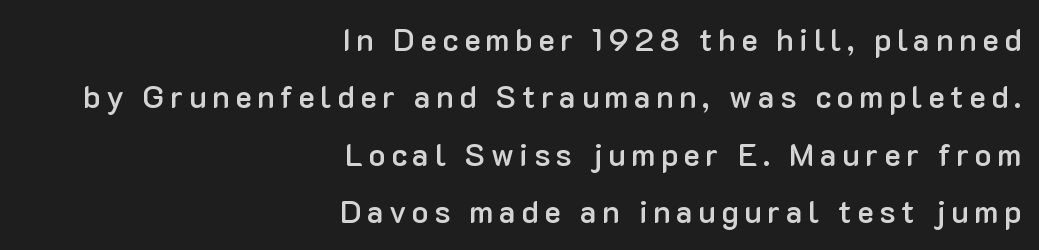
{"serif": "no", "italic": "no", "bold": "semi", "weight": "semibold", "width": "normal", "stroke_contrast": "low", "x_height": "medium", "monospaced": "no", "underline": "no", "align": "right", "line_spacing_ratio": 1.85, "glyph_px": 31}
